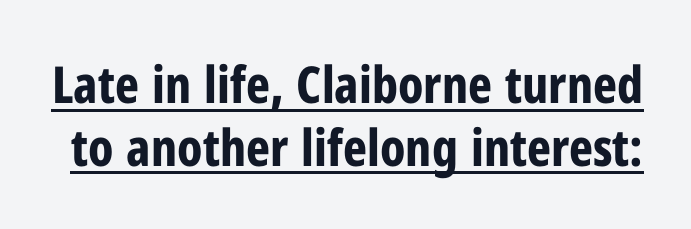
Compared with typical body copy, the letter spacing here is the same. Heft: maximum for text — a bold. A typesetter would call this proportional, since set widths differ per character. Each letter's strokes conclude bluntly, with no projecting serifs. A baseline rule has been typeset under these characters.
